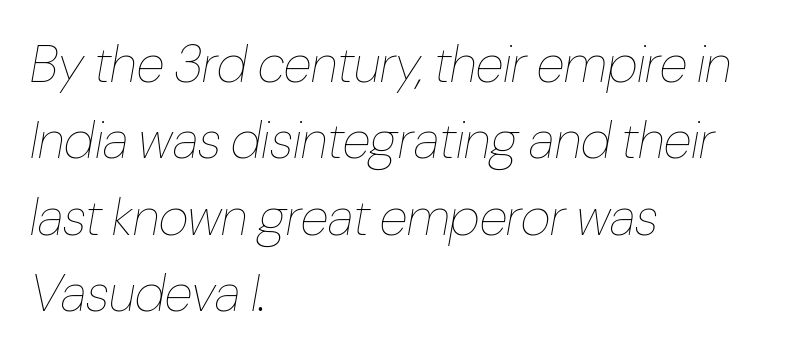
Casual observation: everything's shoved over to the left. The letters sit at their default tracking, neither squeezed nor spread. Summary of weight: not heavy and not bold. Line spacing here is normal. Style check: oblique. The area under the type is left untouched.
